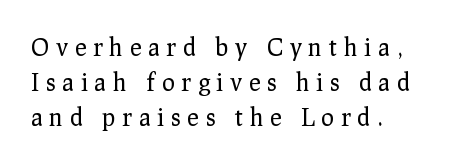
The image shows 24 px text type, upright; set left-aligned, normal line spacing (1.46x), unusually wide letter spacing (+0.29 em), not underlined.
